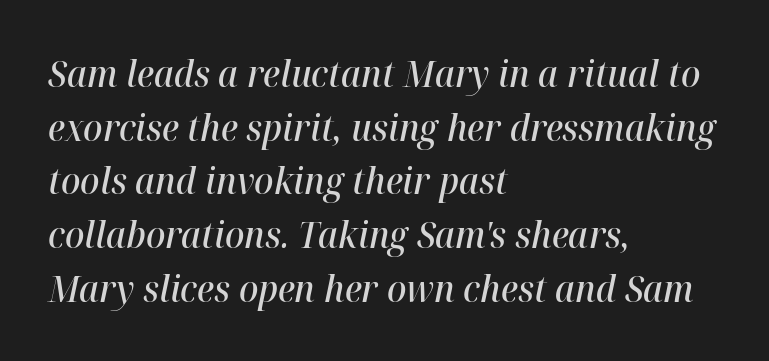
Nothing unusual about the tracking: characters are spaced as the font intends. Line spacing here is normal. The paragraph shown leans on its left margin. The passage shown leans; its letterforms are oblique.
